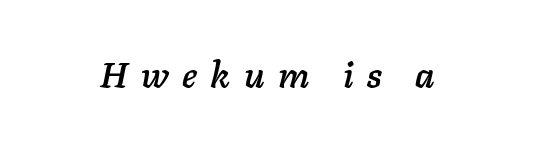
Q: Is the text italic (slanted)? A: Yes, it leans right by about 11 degrees.
Q: Is the text underlined? A: No.
Q: How is the paragraph aligned? A: Centered.
Q: Is the spacing between letters normal or unusually wide? A: Unusually wide.
Q: Width (condensed, normal, or wide)? A: Normal.
Q: Stroke contrast? A: Low.
Q: x-height? A: Medium.
Q: Monospaced? A: No.
